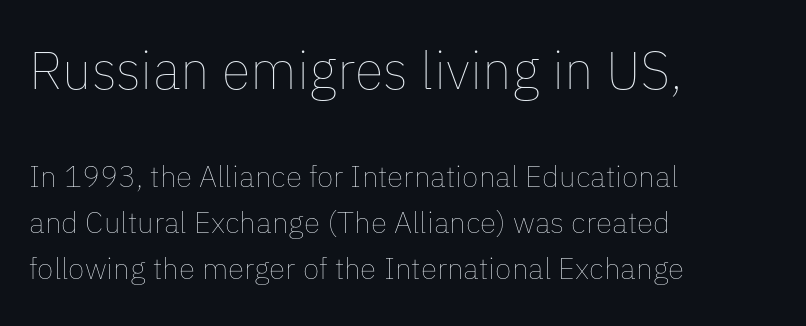
Compared with typical body copy, the letter spacing here is the same. Type size steps down from the first block to the second. Posture: vertical. What's the leading like? Ordinary, nothing unusual.
